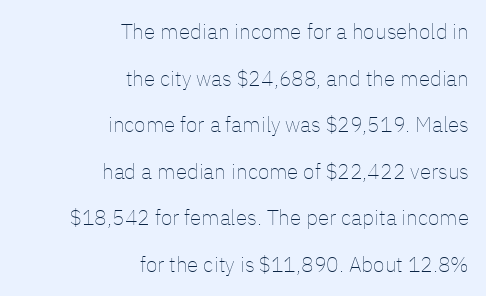
Q: Is the text bold? A: No.
Q: Is the text italic (slanted)? A: No, it is upright.
Q: Is the text underlined? A: No.
Q: How is the paragraph aligned? A: Right-aligned.
Q: Is the spacing between letters normal or unusually wide? A: Normal.
Q: Is the spacing between lines tight, normal or loose? A: Loose.
